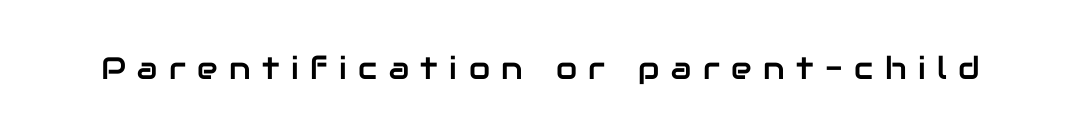
The image shows 31 px sans-serif type, upright; set unusually wide letter spacing (+0.37 em), not underlined; low stroke contrast and a medium x-height.
